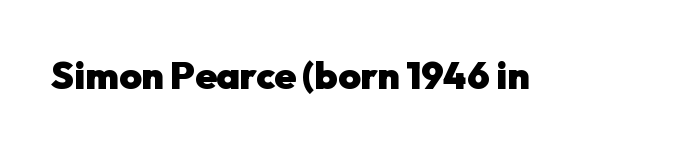
Here the designer chose a conventional face with non-uniform glyph widths. No word sits above an underline. This is roman type, the default non-slanted kind. Look at the tracking — it's just the regular setting, nothing added. Are there feet on the stems? There aren't — it's a sans. Compared with an ordinary text face, these strokes are far heavier — a full bold.
